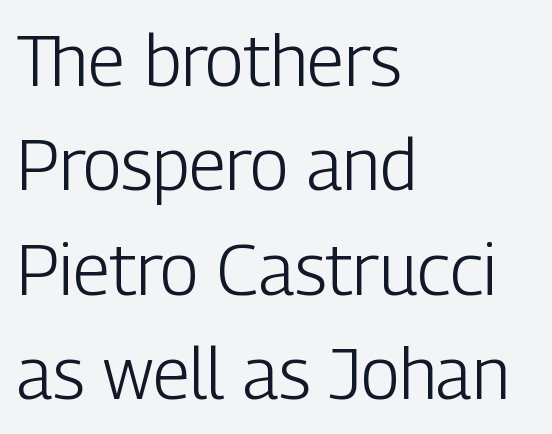
The typesetting does not lean heavy: it is not bold. Ascenders rise straight up at ninety degrees. Is the block centered? No — it sits flush against the left margin. This rendering leaves character spacing at its baseline value. The characters display no serif detailing; their extremities are plain.
